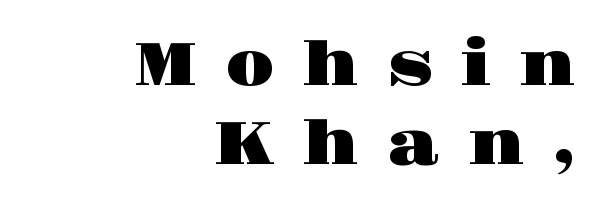
A typesetter would mark this as roman, not italic. These lines have a slow, spaced-out rhythm from letter to letter. Are there feet on the stems? There are — it's a serif. Honestly, the row spacing looks completely unremarkable.
